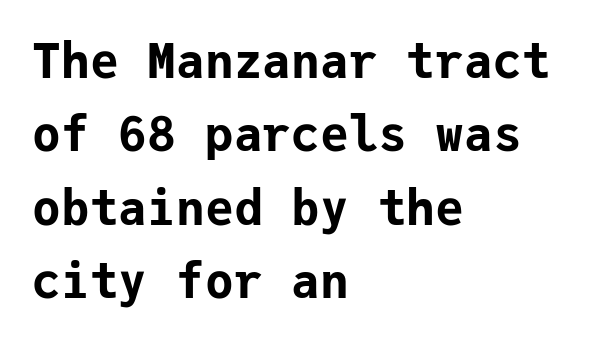
The image shows 48 px bold sans-serif type, upright, monospaced; set left-aligned, normal line spacing (1.53x), normal letter spacing, not underlined; low stroke contrast and a medium x-height.
